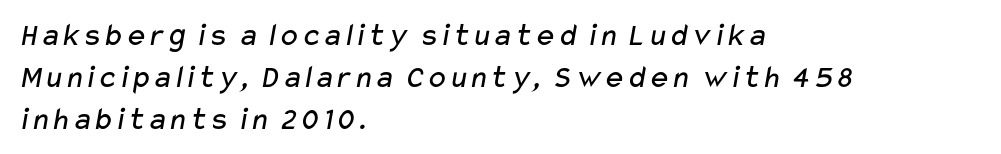
Bold? No — there's no thickening of the strokes. A typesetter would label this face a sans. All the whitespace from short lines collects on the right. Vertical spacing — default. Spacing between characters is what you'd get straight out of the box.
